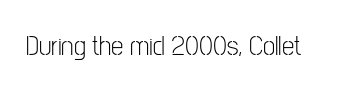
The image shows 28 px light, condensed sans-serif type, upright; set normal letter spacing, not underlined; low stroke contrast and a medium x-height.
